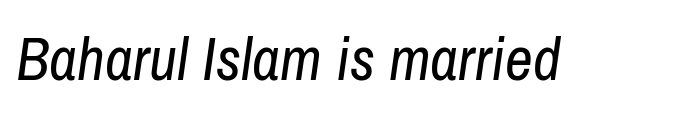
Q: Is the text bold? A: No.
Q: Is the text italic (slanted)? A: Yes, it leans right by about 8 degrees.
Q: Is the text underlined? A: No.
Q: Is the spacing between letters normal or unusually wide? A: Normal.
Q: Width (condensed, normal, or wide)? A: Condensed.
Q: Stroke contrast? A: Low.
Q: x-height? A: Medium.
Q: Monospaced? A: No.
